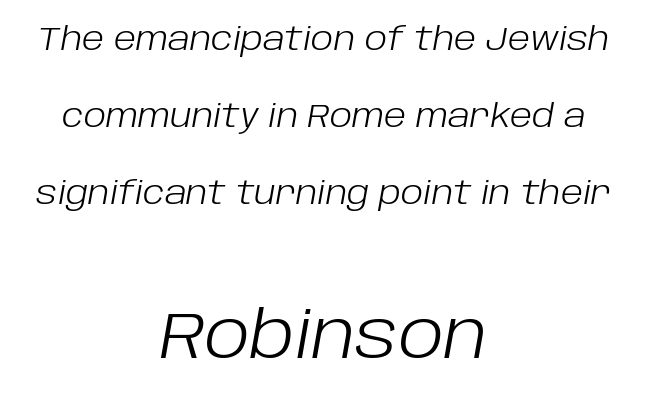
If you folded the block vertically in half, each line would mirror itself in length. Between these two stacked blocks, the lower one wins on size. Any mark beneath the type? The region is blank. One glance says open: line gaps are wider than usual.
